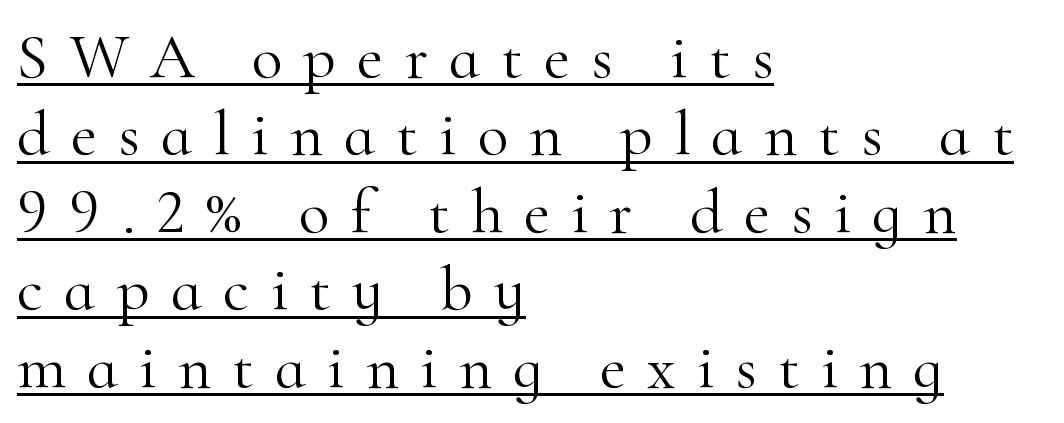
{"serif": "yes", "italic": "no", "bold": "no", "weight": "light", "width": "normal", "stroke_contrast": "high", "x_height": "small", "monospaced": "no", "underline": "yes", "align": "left", "line_spacing_ratio": 1.21, "letter_spacing": "wide", "letter_spacing_em": 0.33, "glyph_px": 64}
